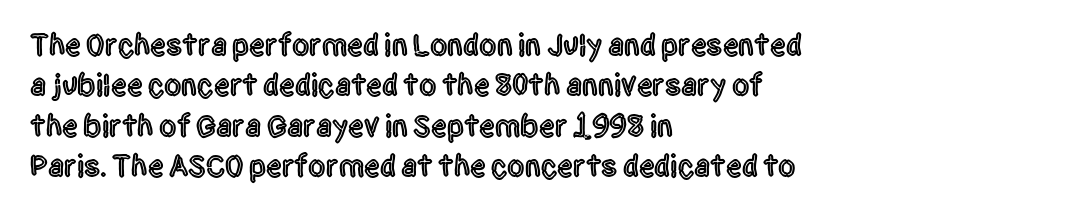
{"serif": "no", "italic": "no", "width": "condensed", "x_height": "large", "monospaced": "no", "underline": "no", "align": "left", "line_spacing": "normal", "line_spacing_ratio": 1.3, "letter_spacing": "normal", "letter_spacing_em": 0.0, "glyph_px": 31}
